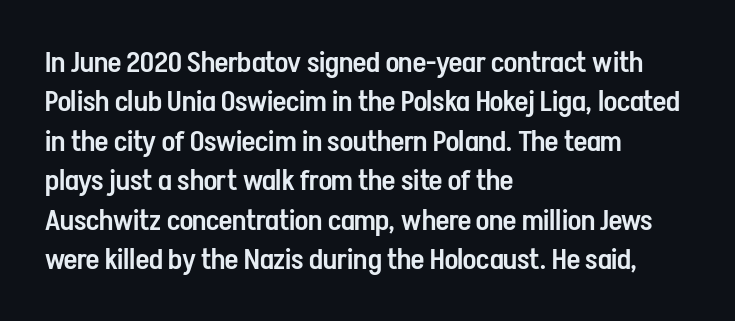
Q: Is the text bold? A: Semi-bold.
Q: Is the text italic (slanted)? A: No, it is upright.
Q: Is the typeface a serif or a sans-serif typeface? A: Sans-serif.
Q: Is the text underlined? A: No.
Q: How is the paragraph aligned? A: Left-aligned.
Q: Is the spacing between letters normal or unusually wide? A: Normal.
Q: Is the spacing between lines tight, normal or loose? A: Normal.
Q: Width (condensed, normal, or wide)? A: Condensed.
Q: Stroke contrast? A: Low.
Q: x-height? A: Medium.
Q: Monospaced? A: No.
